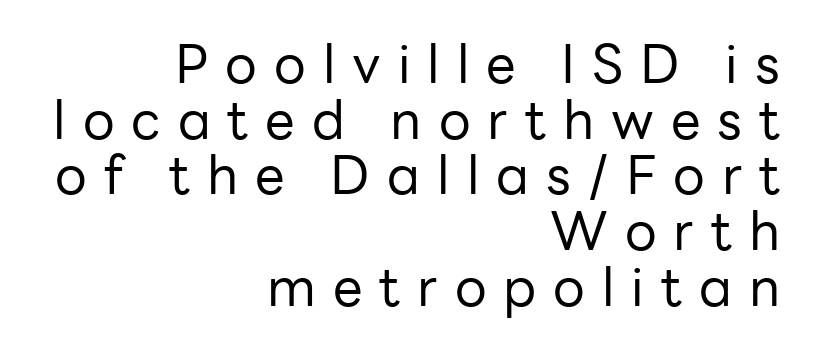
Q: Is the text bold? A: No.
Q: Is the text italic (slanted)? A: No, it is upright.
Q: Is the typeface a serif or a sans-serif typeface? A: Sans-serif.
Q: Is the text underlined? A: No.
Q: How is the paragraph aligned? A: Right-aligned.
Q: Is the spacing between letters normal or unusually wide? A: Unusually wide.
Q: Is the spacing between lines tight, normal or loose? A: Tight.
Q: Width (condensed, normal, or wide)? A: Normal.
Q: Stroke contrast? A: Low.
Q: x-height? A: Medium.
Q: Monospaced? A: No.
